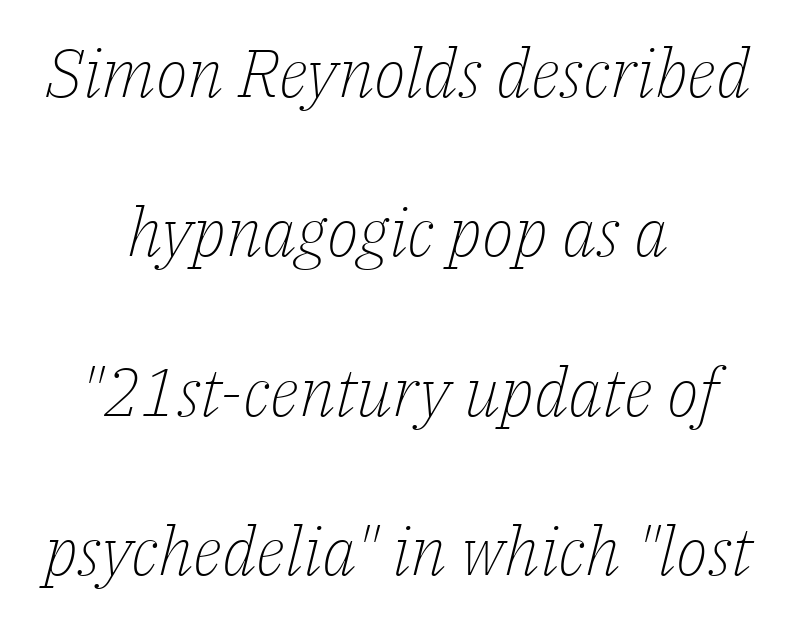
{"serif": "yes", "italic": "yes", "lean": "right", "slant_degrees": 14, "bold": "no", "weight": "light", "width": "normal", "stroke_contrast": "low", "x_height": "medium", "monospaced": "no", "underline": "no", "align": "center", "line_spacing": "loose", "line_spacing_ratio": 2.38, "letter_spacing": "normal", "letter_spacing_em": 0.0, "glyph_px": 67}
